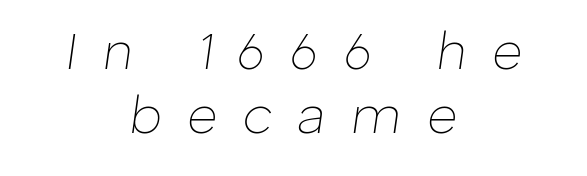
The image shows 52 px thin type, italic (leaning right); set centered, line spacing 1.24x, unusually wide letter spacing (+0.49 em), not underlined; low stroke contrast and a medium x-height.
